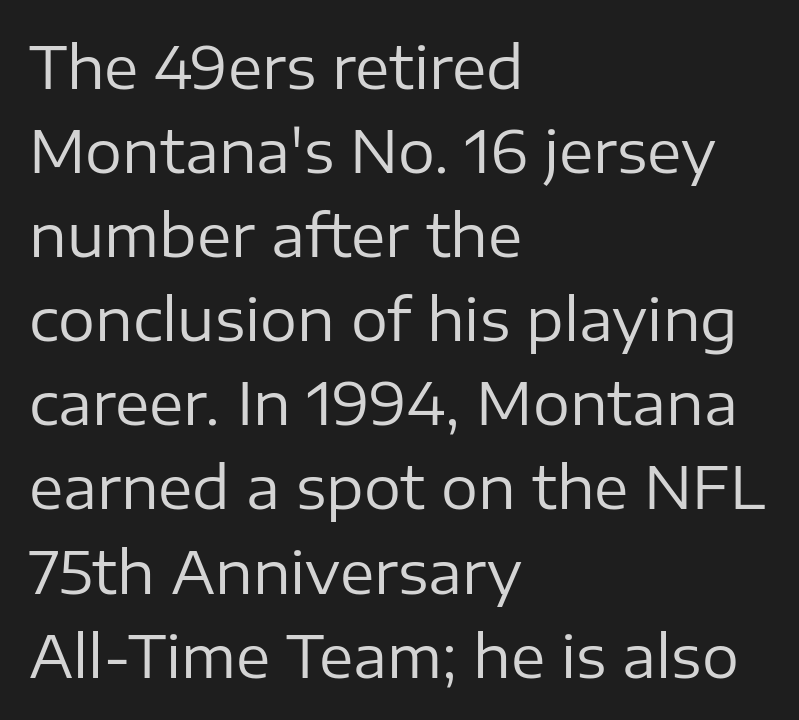
The cut favours lightness, reaching ordinary text weight at its darkest. Layout note: lines flush left. The type sits square on the baseline with zero lean. Varying glyph widths throughout — classic text-font behaviour. Bare-footed words on every line.
